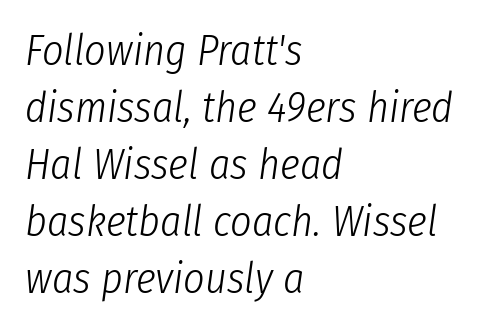
{"italic": "yes", "lean": "right", "slant_degrees": 8, "bold": "no", "weight": "light", "width": "condensed", "stroke_contrast": "low", "x_height": "medium", "monospaced": "no", "underline": "no", "align": "left", "line_spacing": "normal", "line_spacing_ratio": 1.36, "letter_spacing": "normal", "letter_spacing_em": 0.0, "glyph_px": 42}
